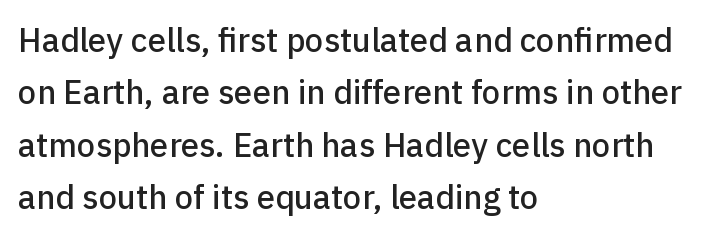
The image shows 33 px sans-serif type, upright; set left-aligned, normal line spacing (1.59x), normal letter spacing, not underlined; low stroke contrast and a medium x-height.
